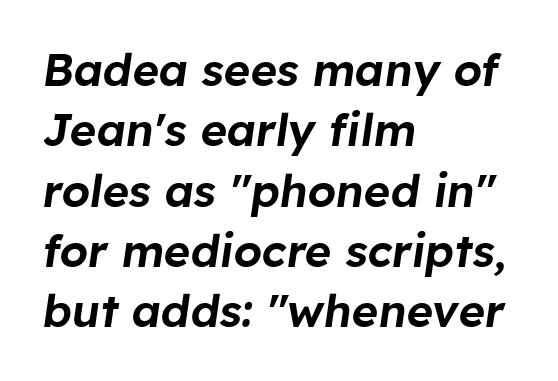
The image shows 45 px text type, italic (leaning right); set left-aligned, normal line spacing (1.34x), normal letter spacing, not underlined; low stroke contrast and a medium x-height.
